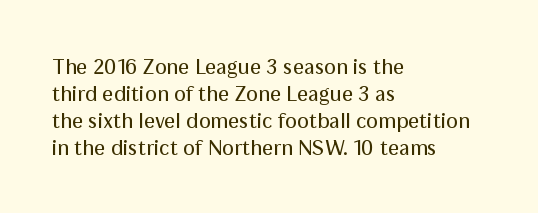
{"italic": "no", "bold": "no", "underline": "no", "align": "left", "line_spacing_ratio": 1.22, "letter_spacing": "normal", "letter_spacing_em": 0.0, "glyph_px": 22}
